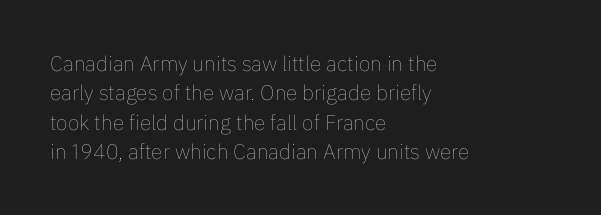
A clean baseline with only descenders dipping below it. If you drew a line through each stem, it would be perfectly vertical. Honestly, the row spacing looks completely unremarkable. Is this a heavy cut? Hardly; it is regular or lighter.
